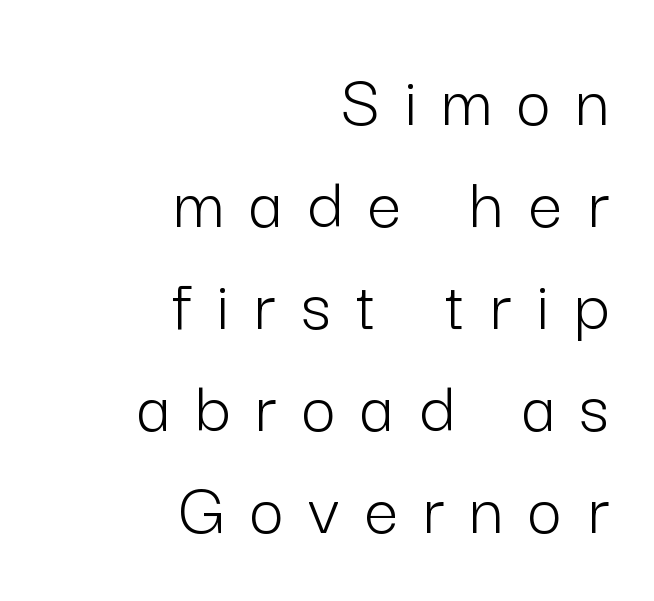
Q: Is the text bold? A: No.
Q: Is the text italic (slanted)? A: No, it is upright.
Q: Is the typeface a serif or a sans-serif typeface? A: Sans-serif.
Q: Is the text underlined? A: No.
Q: How is the paragraph aligned? A: Right-aligned.
Q: Is the spacing between letters normal or unusually wide? A: Unusually wide.
Q: Is the spacing between lines tight, normal or loose? A: Normal.
Q: Width (condensed, normal, or wide)? A: Normal.
Q: Stroke contrast? A: Low.
Q: x-height? A: Medium.
Q: Monospaced? A: No.
